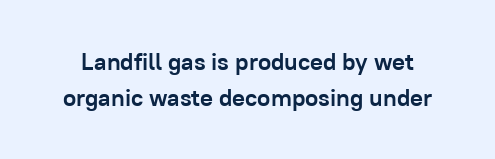
The image shows 24 px bold type, upright; set normal line spacing (1.48x), normal letter spacing, not underlined.
